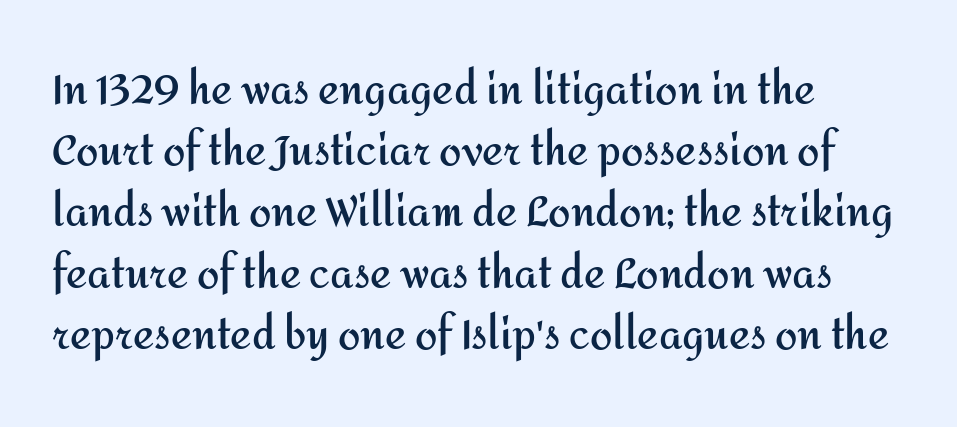
{"serif": "no", "italic": "no", "bold": "yes", "weight": "semibold", "width": "normal", "stroke_contrast": "medium", "x_height": "medium", "monospaced": "no", "underline": "no", "align": "left", "line_spacing": "normal", "line_spacing_ratio": 1.53, "letter_spacing": "normal", "letter_spacing_em": 0.0, "glyph_px": 40}
